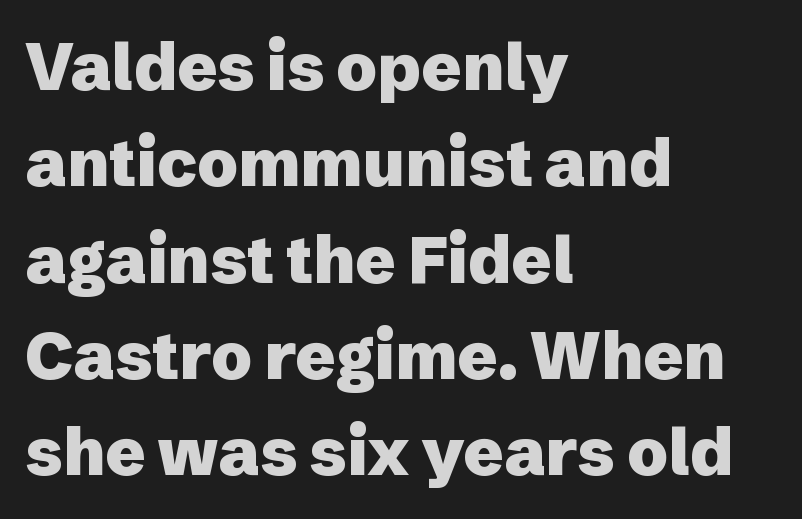
The image shows 66 px heavy sans-serif type, upright; set left-aligned, normal line spacing (1.46x), normal letter spacing, not underlined; low stroke contrast and a medium x-height.
